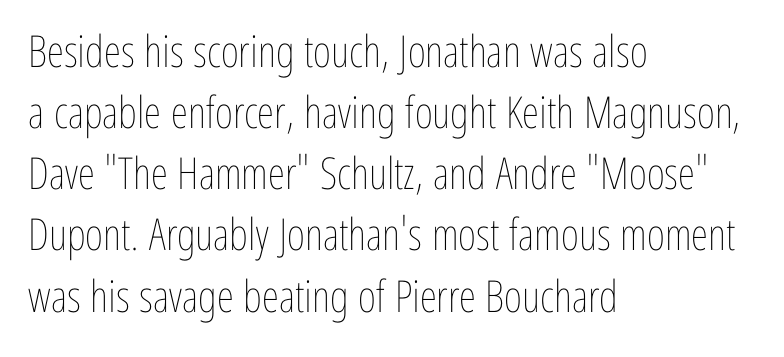
Q: Is the text bold? A: No.
Q: Is the text italic (slanted)? A: No, it is upright.
Q: Is the text underlined? A: No.
Q: How is the paragraph aligned? A: Left-aligned.
Q: Is the spacing between letters normal or unusually wide? A: Normal.
Q: Is the spacing between lines tight, normal or loose? A: Normal.
Q: Width (condensed, normal, or wide)? A: Condensed.
Q: Stroke contrast? A: Low.
Q: x-height? A: Medium.
Q: Monospaced? A: No.
